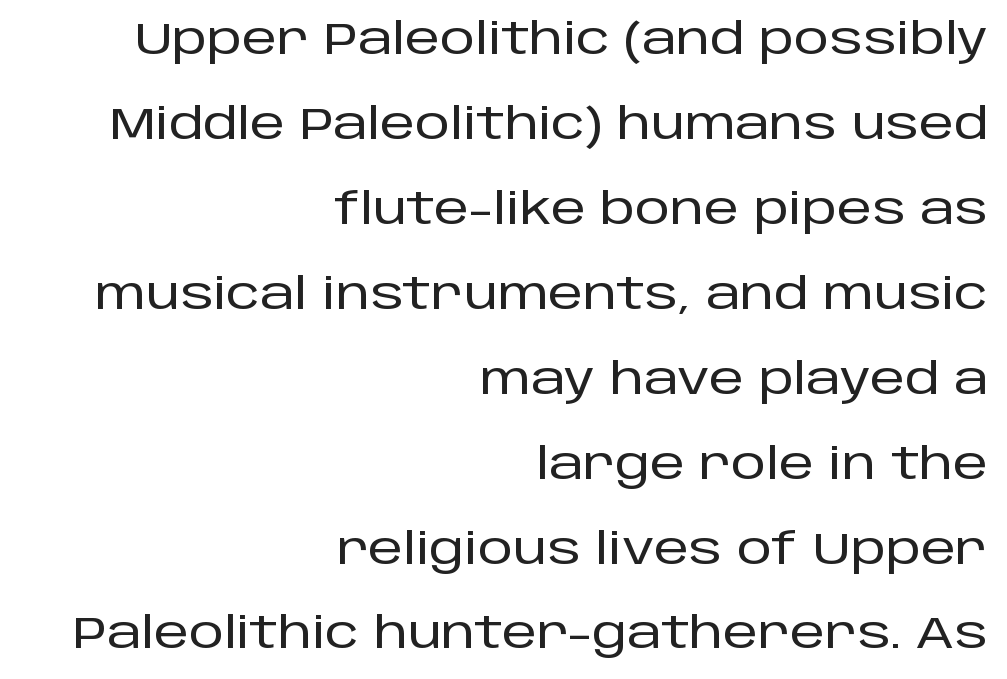
Q: Is the text italic (slanted)? A: No, it is upright.
Q: Is the typeface a serif or a sans-serif typeface? A: Sans-serif.
Q: Is the text underlined? A: No.
Q: How is the paragraph aligned? A: Right-aligned.
Q: Is the spacing between letters normal or unusually wide? A: Normal.
Q: Is the spacing between lines tight, normal or loose? A: Loose.
Q: Width (condensed, normal, or wide)? A: Normal.
Q: Stroke contrast? A: Low.
Q: x-height? A: Large.
Q: Monospaced? A: No.
